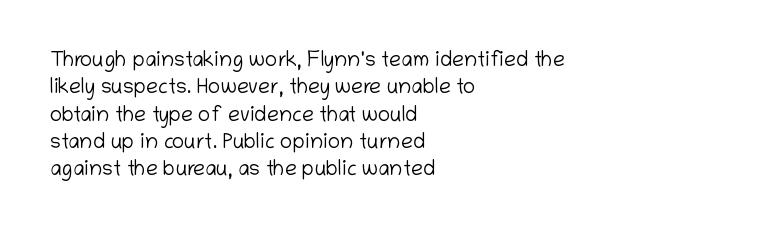
Q: Is the text bold? A: No.
Q: Is the text italic (slanted)? A: No, it is upright.
Q: Is the text underlined? A: No.
Q: How is the paragraph aligned? A: Left-aligned.
Q: Is the spacing between letters normal or unusually wide? A: Normal.
Q: Is the spacing between lines tight, normal or loose? A: Normal.
